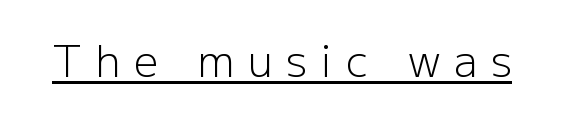
Compared with typical body copy, the letter spacing here is much looser. Serif or sans? Sans — the stroke terminals are bare. No heavy texture on the line: the type isn't bold. Think of a printed novel: that variable character pitch is what you see here.
